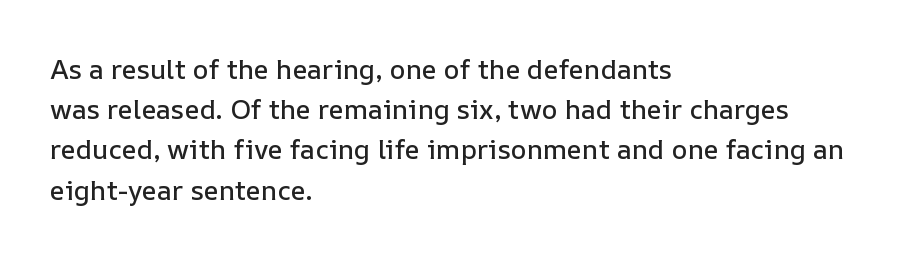
Summary of vertical rhythm: regular, with standard interline spacing. No italicization has been applied; the sample stays upright. One-word summary of the alignment: left. The line texture is even and compact thanks to regular tracking. The space directly below the letters is spotless.
